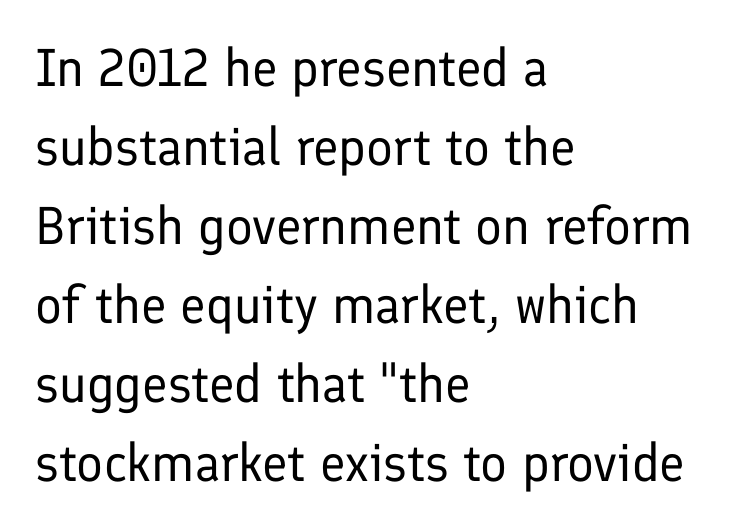
Italic: no, the glyphs are upright roman. A normal amount of white space separates one row of letters from the next. Unlike a traditional serif, this face leaves its strokes unadorned. The string is rendered with underlining switched off.
